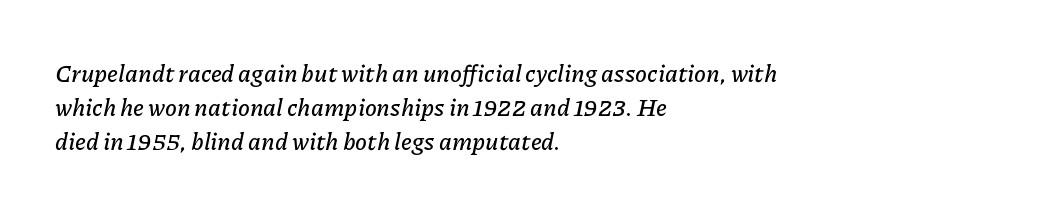
The typography opts for an oblique posture over an upright one. The letters sit at their default tracking, neither squeezed nor spread. Leading: standard. Where is the straight margin? On the left. Underline: absent.
